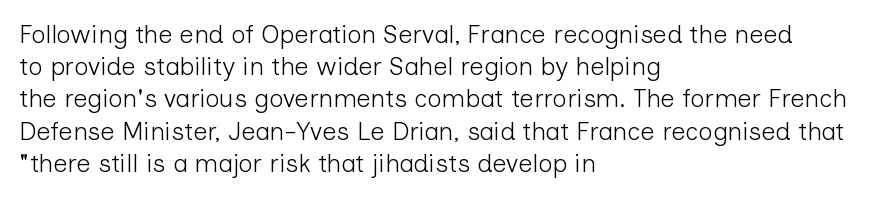
Q: Is the text bold? A: No.
Q: Is the text italic (slanted)? A: No, it is upright.
Q: Is the text underlined? A: No.
Q: How is the paragraph aligned? A: Left-aligned.
Q: Is the spacing between letters normal or unusually wide? A: Normal.
Q: Is the spacing between lines tight, normal or loose? A: Normal.
